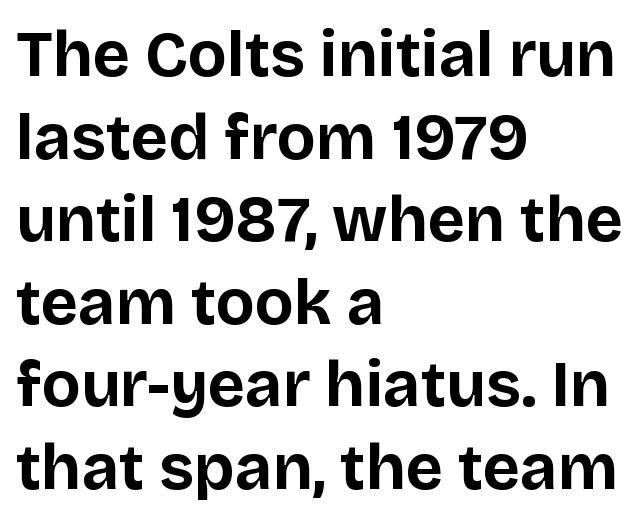
{"serif": "no", "italic": "no", "bold": "yes", "weight": "bold", "width": "normal", "stroke_contrast": "low", "x_height": "large", "monospaced": "no", "underline": "no", "align": "left", "line_spacing": "normal", "line_spacing_ratio": 1.29, "letter_spacing": "normal", "letter_spacing_em": 0.0, "glyph_px": 64}
